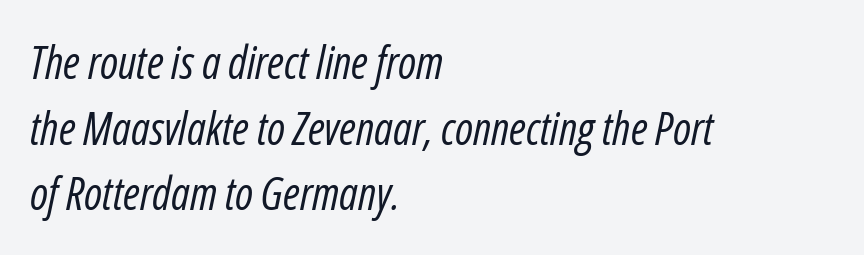
Letters rest on an invisible, unmarked baseline. Is this a heavy cut? Hardly; it is regular or lighter. The lines in this sample share a left origin and differ only in where they stop. Do the characters align in a grid? No, the font is proportional. Reading down the column, the eye jumps a familiar distance to each next line. The typography opts for an oblique posture over an upright one.
